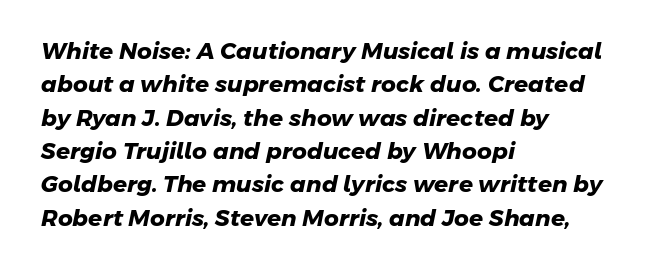
The image shows 23 px bold type; set left-aligned, normal line spacing (1.45x), normal letter spacing, not underlined.
